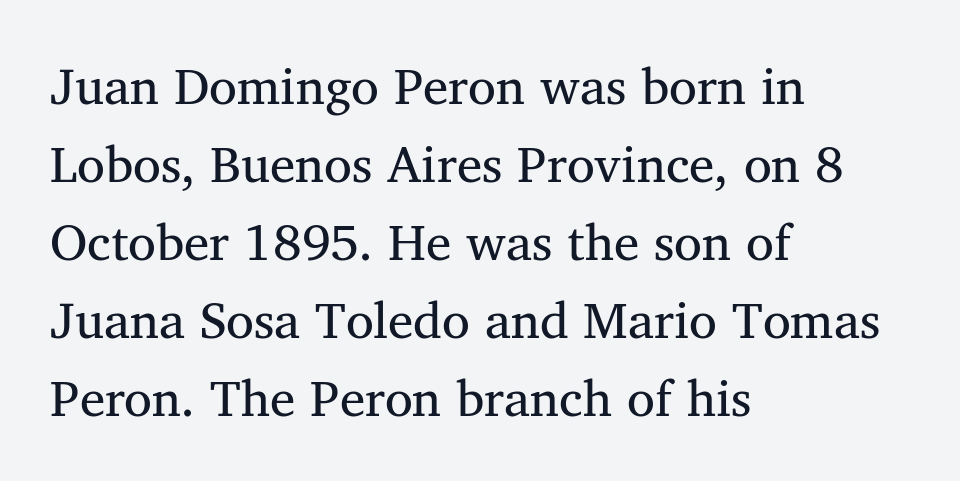
Alignment: flush left. The block of text has a typical density, with ordinary space between rows. Observe the serifs anchoring each vertical stroke in this sample. Honestly, there is no underline to notice here at all. Each letter keeps its own natural width here, so spacing adapts to shape.
